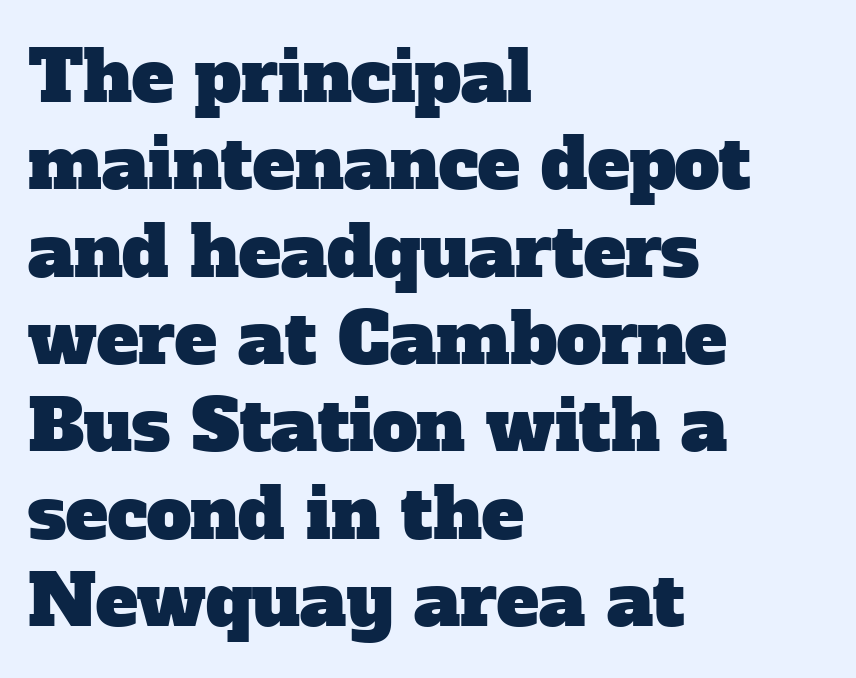
Q: Is the typeface a serif or a sans-serif typeface? A: Serif.
Q: Is the text underlined? A: No.
Q: How is the paragraph aligned? A: Left-aligned.
Q: Is the spacing between letters normal or unusually wide? A: Normal.
Q: Width (condensed, normal, or wide)? A: Normal.
Q: Stroke contrast? A: Low.
Q: x-height? A: Medium.
Q: Monospaced? A: No.
